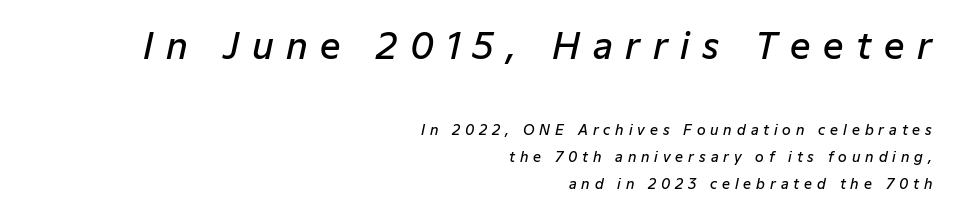
Larger block? The one above; the one below is distinctly smaller. Think of a printed novel: that variable character pitch is what you see here. Italic? Definitely — the glyphs are oblique. Loose tracking; the words dissolve into strings of separated letters. Unmarked baselines from the first word to the last. Emphasis by weight is partial: semibold.
